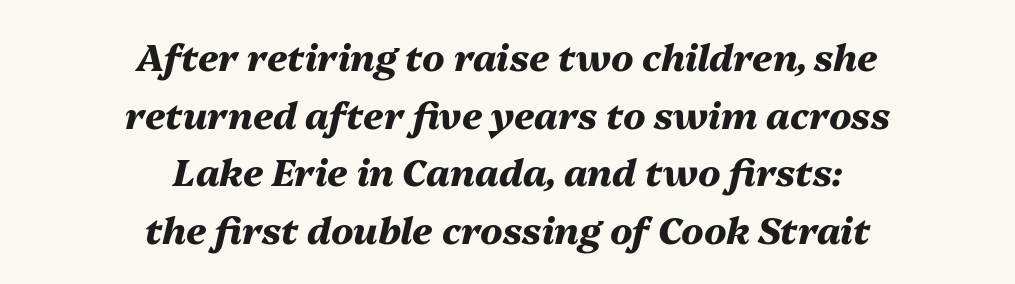
Emphasis by weight is at full strength: bold. Tracking value appears to be zero — textbook default spacing. The setting favours the middle, as headings and verse often do. The face used here has a pronounced slope to its letters. Is this a fixed-width face? No — the glyphs have proportional, varying widths.
